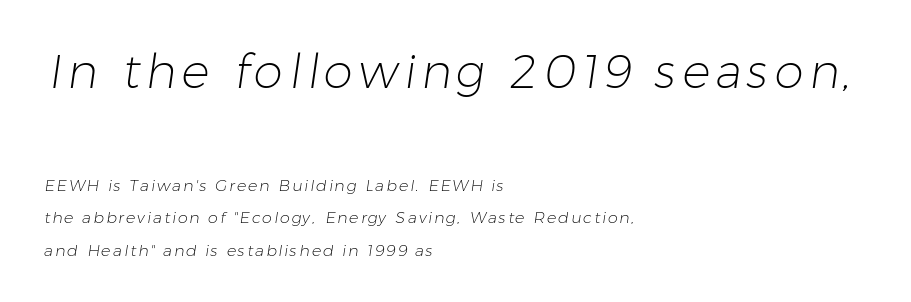
Q: Is the text bold? A: No.
Q: Is the typeface a serif or a sans-serif typeface? A: Sans-serif.
Q: Is the text underlined? A: No.
Q: How is the paragraph aligned? A: Left-aligned.
Q: Is the spacing between lines tight, normal or loose? A: Loose.
Q: Which block of text is set in a larger size, the first (top) or the second (bottom)? A: The first (top) one.
Q: Width (condensed, normal, or wide)? A: Normal.
Q: Stroke contrast? A: Low.
Q: x-height? A: Medium.
Q: Monospaced? A: No.
